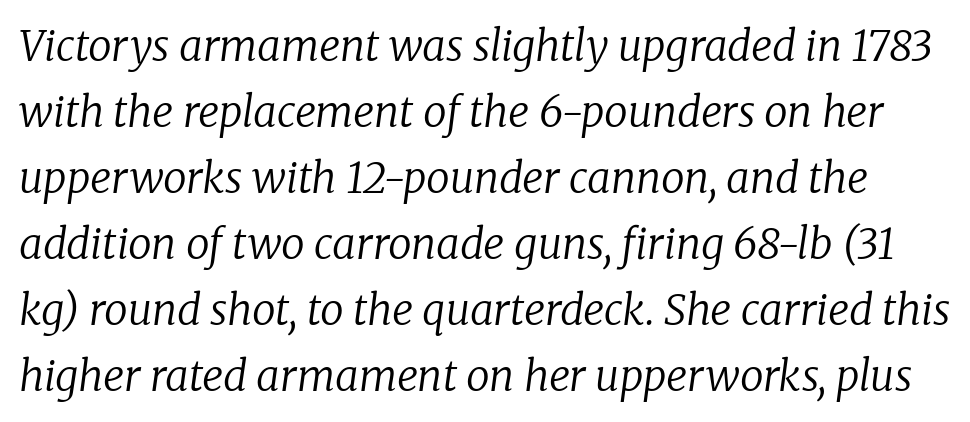
The image shows 42 px regular-weight serif type, italic (leaning right); set normal line spacing (1.57x), normal letter spacing, not underlined; low stroke contrast and a medium x-height.
